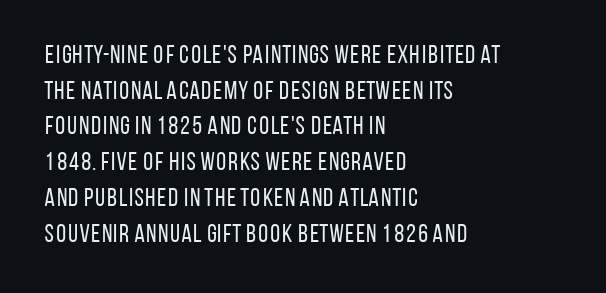
The image shows 25 px text type, upright; set left-aligned, normal line spacing (1.43x), normal letter spacing, not underlined.
